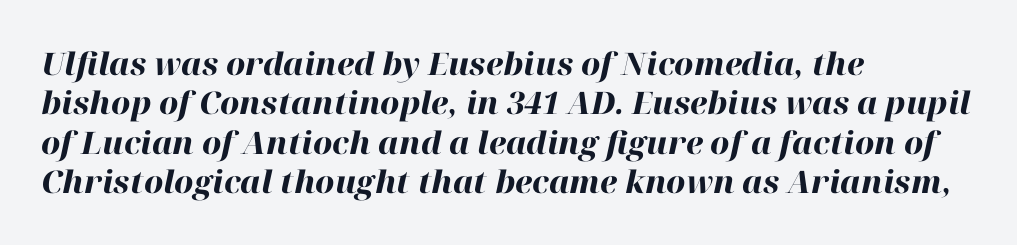
The image shows 31 px heavy type, italic (leaning right); set left-aligned, normal line spacing (1.27x), normal letter spacing, not underlined; high stroke contrast and a medium x-height.
